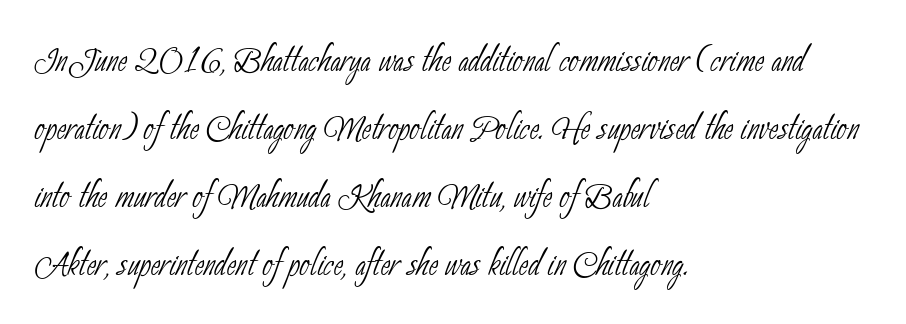
{"serif": "no", "bold": "no", "weight": "thin", "width": "condensed", "stroke_contrast": "low", "x_height": "small", "monospaced": "no", "underline": "no", "align": "left", "line_spacing": "normal", "line_spacing_ratio": 1.48, "letter_spacing": "normal", "letter_spacing_em": 0.0, "glyph_px": 46}
